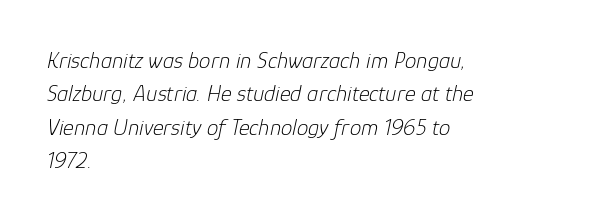
Q: Is the text bold? A: No.
Q: Is the text italic (slanted)? A: Yes, it leans right by about 12 degrees.
Q: Is the text underlined? A: No.
Q: How is the paragraph aligned? A: Left-aligned.
Q: Is the spacing between letters normal or unusually wide? A: Normal.
Q: Is the spacing between lines tight, normal or loose? A: Normal.
